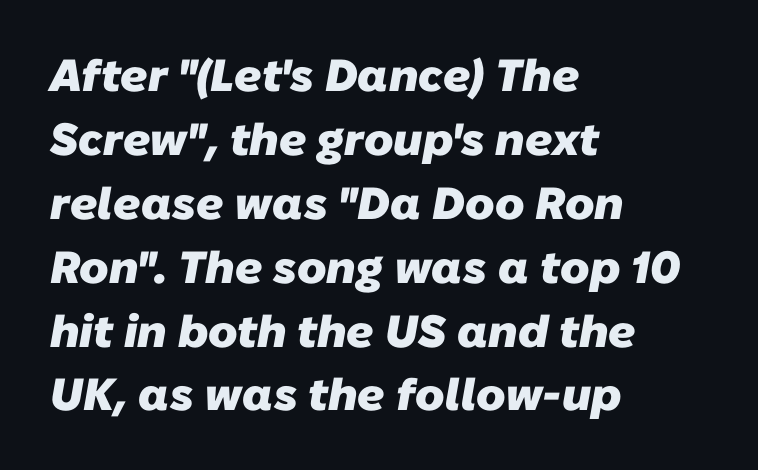
The image shows 45 px heavy sans-serif type; set left-aligned, normal line spacing (1.42x), normal letter spacing, not underlined; low stroke contrast and a medium x-height.
